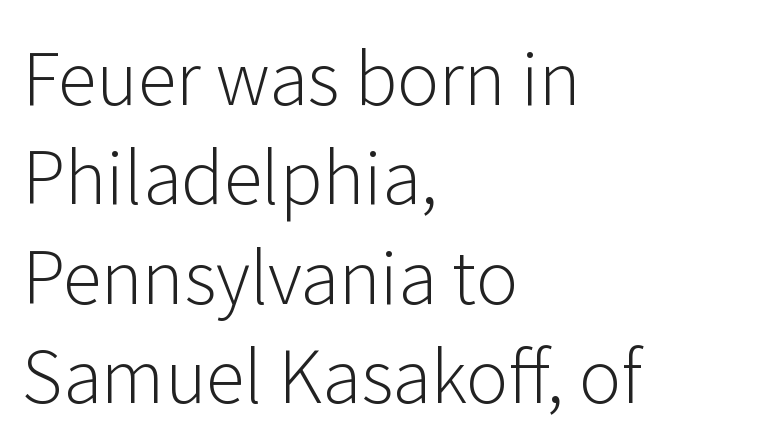
Q: Is the text bold? A: No.
Q: Is the text italic (slanted)? A: No, it is upright.
Q: Is the typeface a serif or a sans-serif typeface? A: Sans-serif.
Q: Is the text underlined? A: No.
Q: How is the paragraph aligned? A: Left-aligned.
Q: Is the spacing between letters normal or unusually wide? A: Normal.
Q: Is the spacing between lines tight, normal or loose? A: Normal.
Q: Width (condensed, normal, or wide)? A: Normal.
Q: Stroke contrast? A: Low.
Q: x-height? A: Medium.
Q: Monospaced? A: No.
